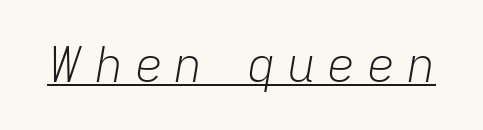
Note the varied advance widths — an 'i' is clearly narrower than an 'm'. Words appear elongated and porous because spacing is wide. The passage shown leans; its letterforms are oblique. The letterforms sit at book weight or below.
